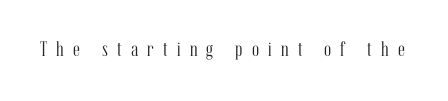
{"italic": "no", "bold": "no", "underline": "no", "letter_spacing": "wide", "letter_spacing_em": 0.44, "glyph_px": 21}
